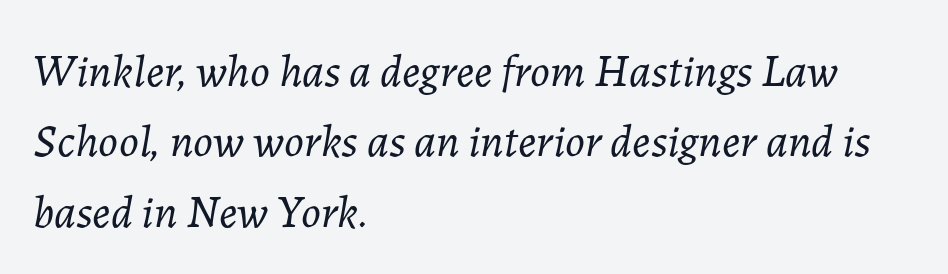
{"italic": "yes", "lean": "right", "slant_degrees": 7, "bold": "no", "weight": "light", "width": "normal", "stroke_contrast": "low", "x_height": "medium", "monospaced": "no", "underline": "no", "align": "left", "line_spacing": "normal", "line_spacing_ratio": 1.53, "letter_spacing": "normal", "letter_spacing_em": 0.0, "glyph_px": 46}
